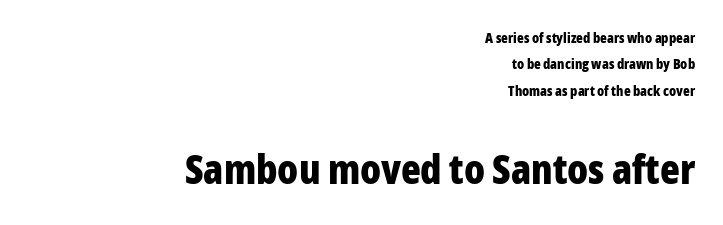
The rendering anchors every line to the right-hand side. On the weight axis this lands at bold, roughly 700. Words appear dense and cohesive because spacing is normal. The rendering enlarges the type as you move from the upper chunk to the lower. Descenders hang freely into open space. This is sans-serif lettering, the kind often seen on screens and signage.
